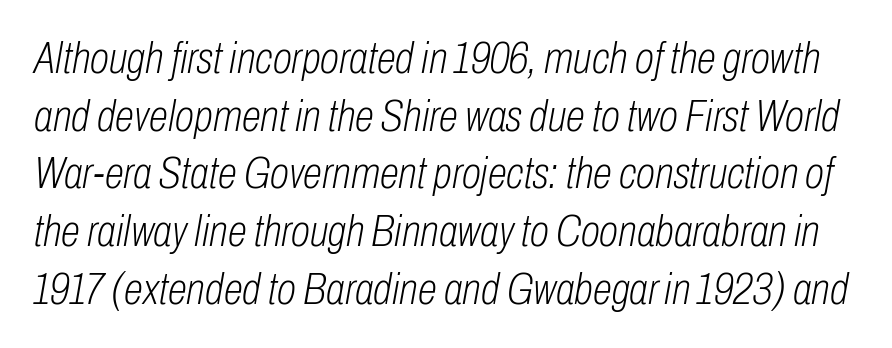
{"italic": "yes", "lean": "right", "slant_degrees": 10, "bold": "no", "weight": "light", "width": "condensed", "stroke_contrast": "low", "x_height": "medium", "monospaced": "no", "underline": "no", "line_spacing": "normal", "line_spacing_ratio": 1.31, "letter_spacing": "normal", "letter_spacing_em": 0.0, "glyph_px": 44}
